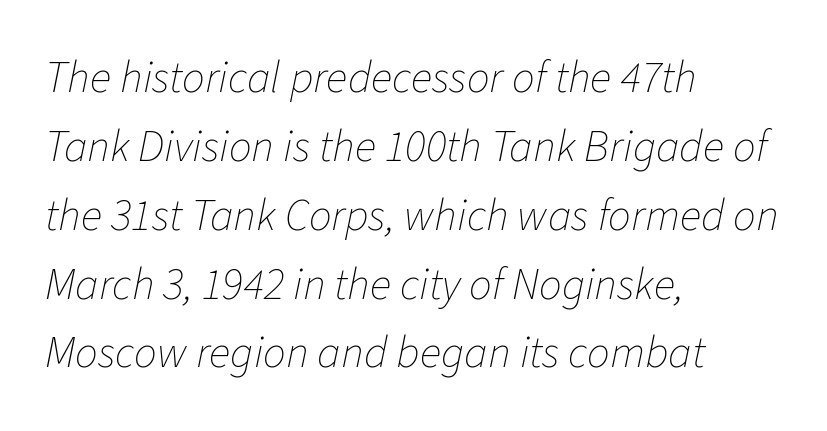
The image shows 45 px thin type, italic (leaning right); set left-aligned, normal line spacing (1.53x), normal letter spacing, not underlined; low stroke contrast and a medium x-height.
